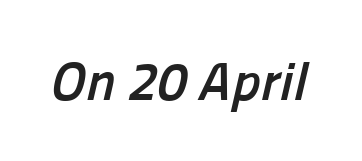
{"serif": "no", "bold": "yes", "weight": "semibold", "width": "normal", "stroke_contrast": "low", "x_height": "medium", "monospaced": "no", "underline": "no", "letter_spacing": "normal", "letter_spacing_em": 0.0, "glyph_px": 54}
